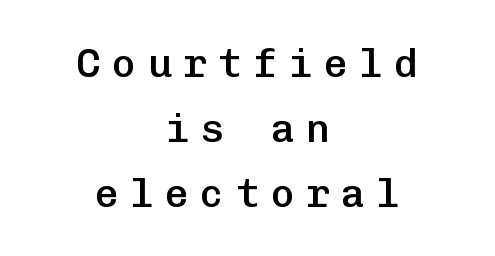
The image shows 40 px semibold sans-serif type, upright, monospaced; set centered, normal line spacing (1.62x), unusually wide letter spacing (+0.28 em), not underlined; low stroke contrast and a medium x-height.
